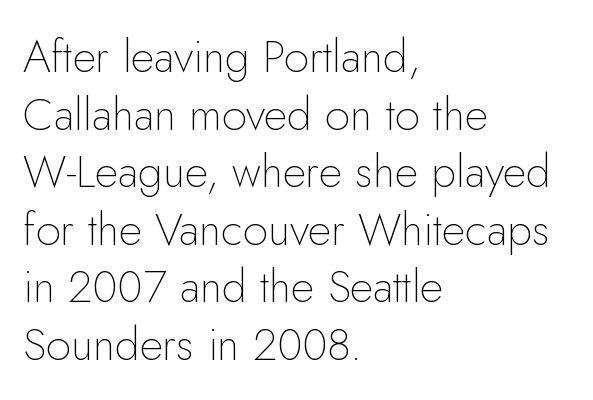
If you measured baseline to baseline, you'd find a middling distance. Posture: vertical. Nobody touched the tracking dial on this one. On a weight scale, this lands at 450 or below. The letters carry no serifs — their stems end cleanly without finishing strokes. Unmarked baselines from the first word to the last.
